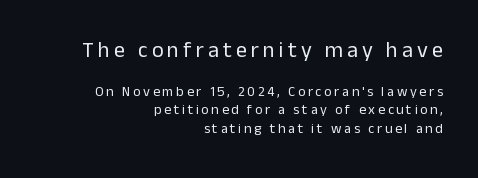
{"italic": "no", "bold": "no", "underline": "no", "align": "right", "line_spacing": "normal", "line_spacing_ratio": 1.32, "larger_block": "first", "size_ratio": 1.57, "glyph_px": 22}
